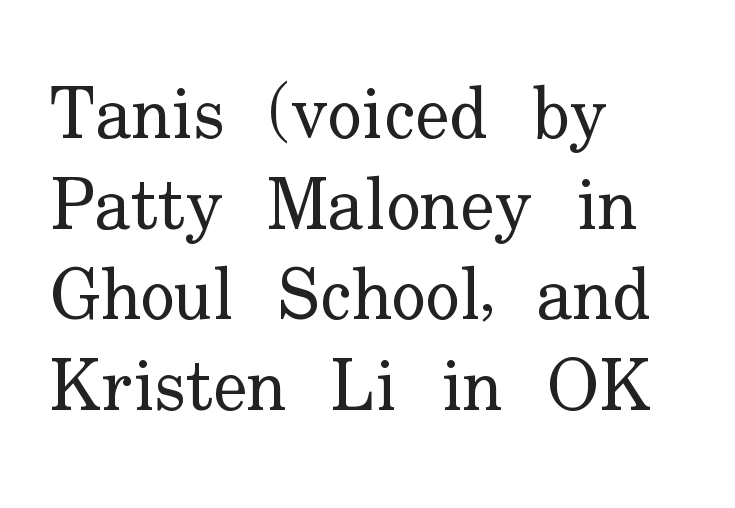
Bold? No — there's no thickening of the strokes. This sample uses plain, unmodified letter spacing. This sample uses a serif face. Horizontally, the lines are justified to the leading edge only. Baseline-to-baseline distance is the conventional proportion of letter height.
